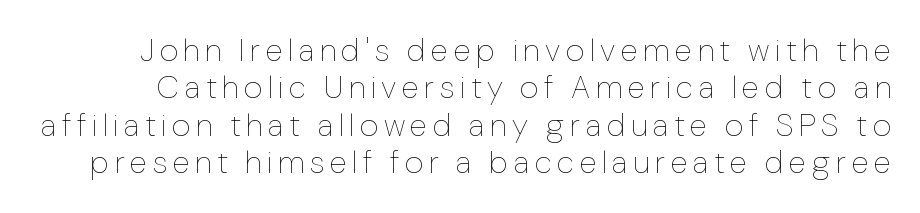
The image shows 32 px thin type, upright; set line spacing 1.17x, not underlined; low stroke contrast and a medium x-height.
